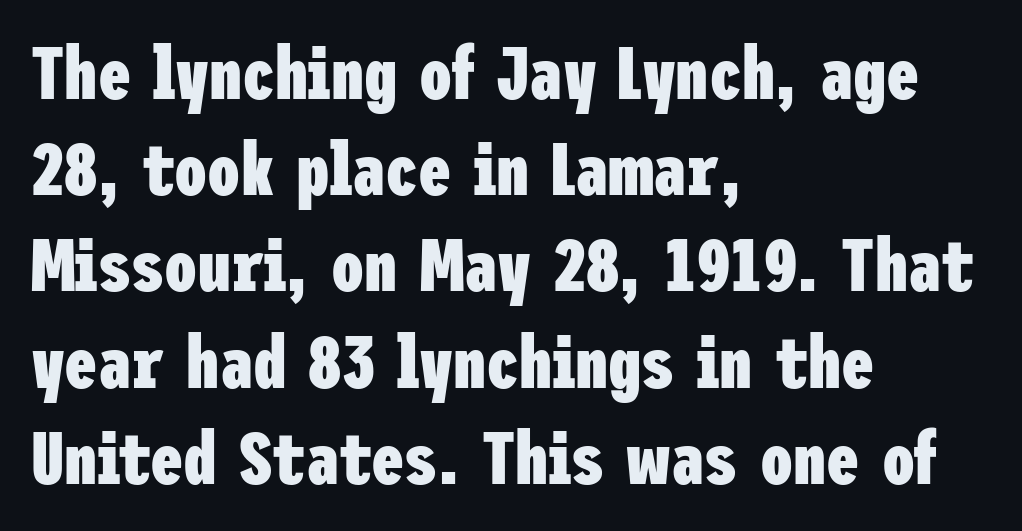
Q: Is the text bold? A: Yes.
Q: Is the text italic (slanted)? A: No, it is upright.
Q: Is the typeface a serif or a sans-serif typeface? A: Sans-serif.
Q: Is the text underlined? A: No.
Q: How is the paragraph aligned? A: Left-aligned.
Q: Is the spacing between letters normal or unusually wide? A: Normal.
Q: Is the spacing between lines tight, normal or loose? A: Normal.
Q: Width (condensed, normal, or wide)? A: Condensed.
Q: Stroke contrast? A: Low.
Q: x-height? A: Medium.
